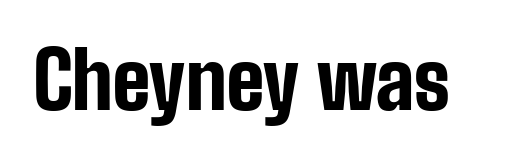
The image shows 78 px bold, condensed sans-serif type, upright; set normal letter spacing, not underlined; low stroke contrast and a medium x-height.
